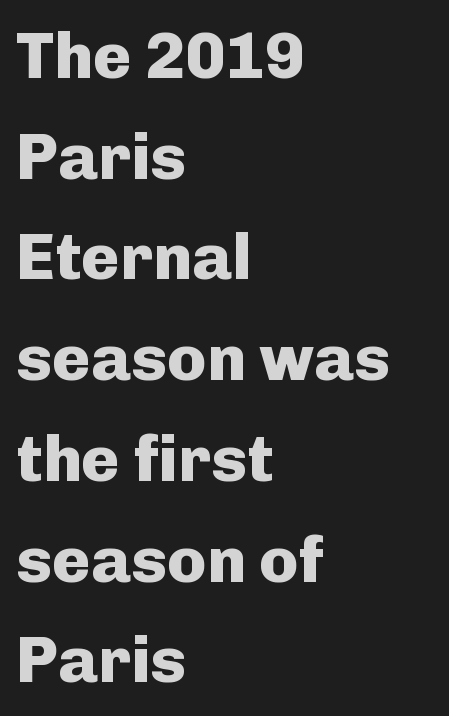
The letters carry no serifs — their stems end cleanly without finishing strokes. Quick note: not italic, upright. The typesetting leans heavy: a genuine bold. The lines are quadded left. Looks like regular typesetting: each glyph gets only the width it needs. The baseline area is clear.
